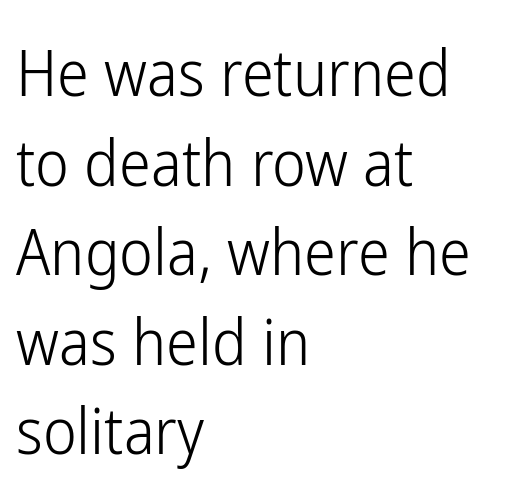
The image shows 64 px light, condensed sans-serif type, upright; set left-aligned, normal line spacing (1.4x), normal letter spacing, not underlined; low stroke contrast and a medium x-height.
